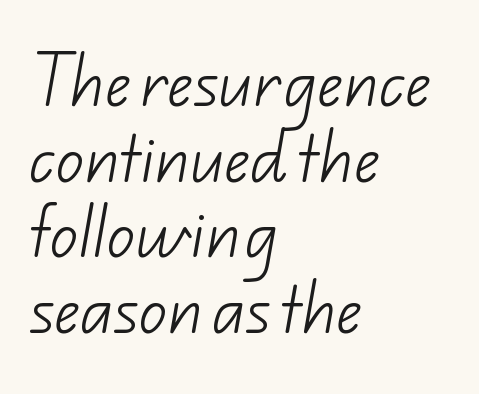
The image shows 56 px light sans-serif type; set left-aligned, normal line spacing (1.35x), normal letter spacing, not underlined; low stroke contrast and a small x-height.
